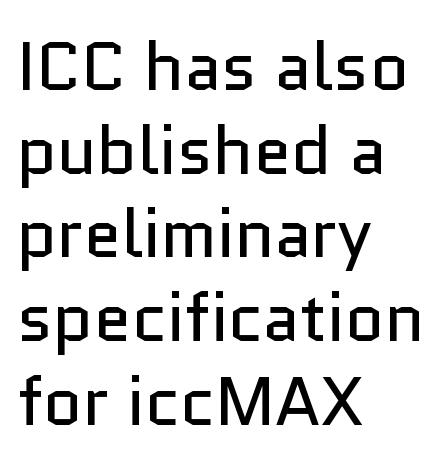
The image shows 68 px regular-weight sans-serif type, upright; set left-aligned, line spacing 1.23x, normal letter spacing, not underlined; low stroke contrast and a medium x-height.
